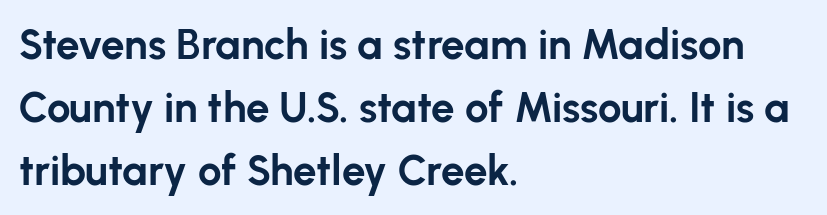
Q: Is the text bold? A: Yes.
Q: Is the text italic (slanted)? A: No, it is upright.
Q: Is the typeface a serif or a sans-serif typeface? A: Sans-serif.
Q: Is the text underlined? A: No.
Q: How is the paragraph aligned? A: Left-aligned.
Q: Is the spacing between letters normal or unusually wide? A: Normal.
Q: Is the spacing between lines tight, normal or loose? A: Normal.
Q: Width (condensed, normal, or wide)? A: Normal.
Q: Stroke contrast? A: Low.
Q: x-height? A: Medium.
Q: Monospaced? A: No.
